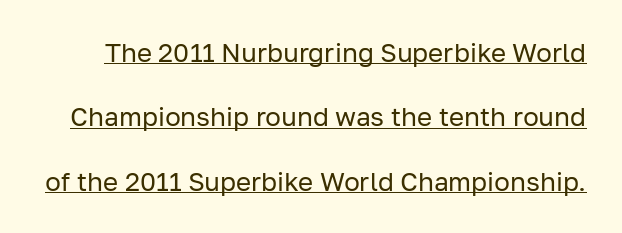
{"italic": "no", "bold": "no", "underline": "yes", "line_spacing": "loose", "line_spacing_ratio": 2.48, "letter_spacing": "normal", "letter_spacing_em": 0.0, "glyph_px": 26}
